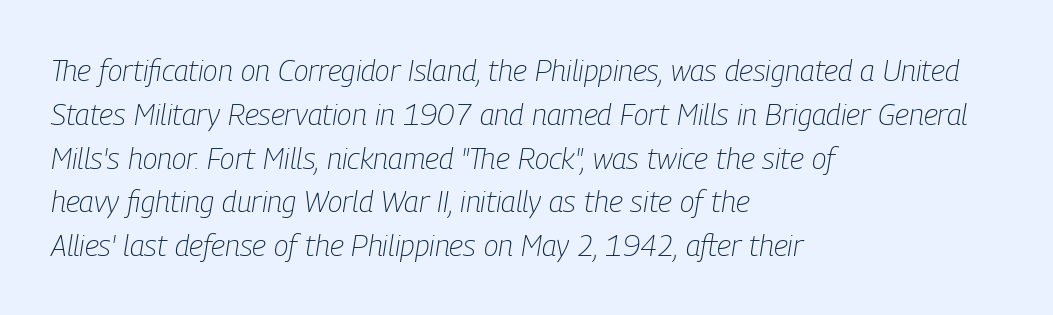
The image shows 30 px light, condensed type, italic (leaning right); set left-aligned, normal line spacing (1.46x), normal letter spacing, not underlined; low stroke contrast and a medium x-height.
